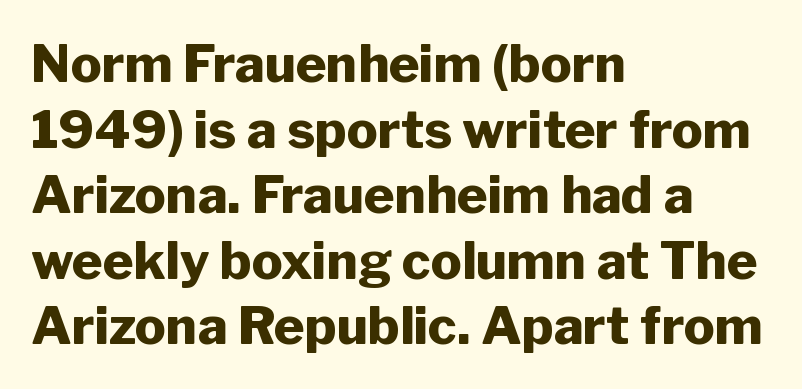
The image shows 52 px heavy sans-serif type, upright; set left-aligned, normal line spacing (1.26x), normal letter spacing, not underlined; low stroke contrast and a medium x-height.
